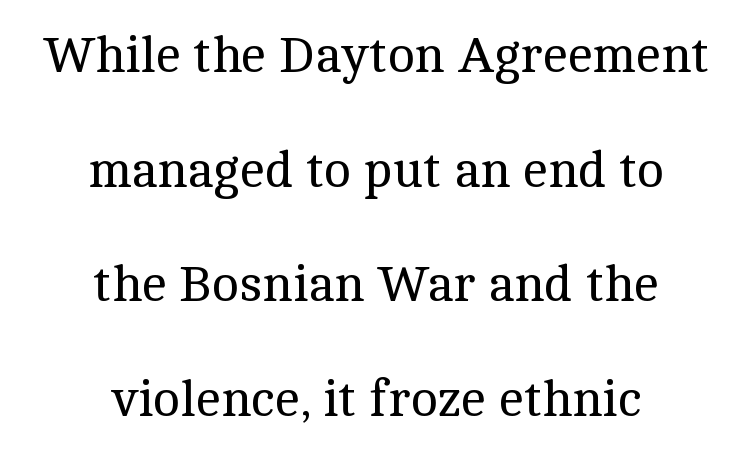
The image shows 51 px regular-weight serif type, upright; set centered, loose line spacing (2.25x), normal letter spacing, not underlined; a medium x-height.
